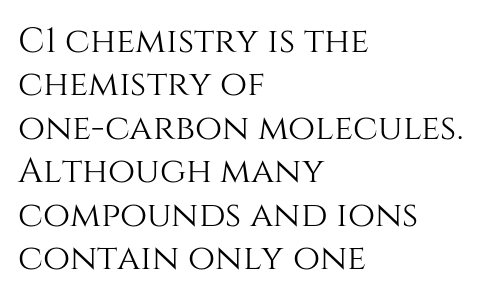
Q: Is the text italic (slanted)? A: No, it is upright.
Q: Is the text underlined? A: No.
Q: How is the paragraph aligned? A: Left-aligned.
Q: Is the spacing between letters normal or unusually wide? A: Normal.
Q: Width (condensed, normal, or wide)? A: Normal.
Q: Stroke contrast? A: Medium.
Q: x-height? A: Large.
Q: Monospaced? A: No.
